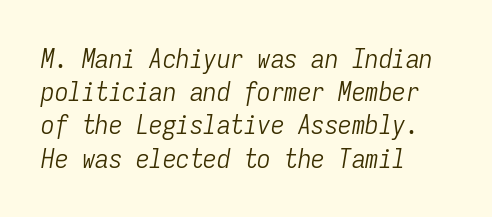
The image shows 27 px text type, italic (leaning right); set left-aligned, line spacing 1.23x, normal letter spacing, not underlined.
